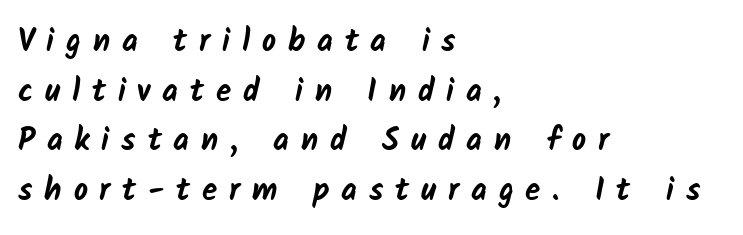
Characters follow at a spacing far wider than the type designer built in. Does the leading feel generous? No, just average. The setting favours the left margin, as ordinary paragraphs usually do. These words are printed bold, with thick strokes throughout. Note: no serifs on the glyphs. Note the varied advance widths — an 'i' is clearly narrower than an 'm'.
